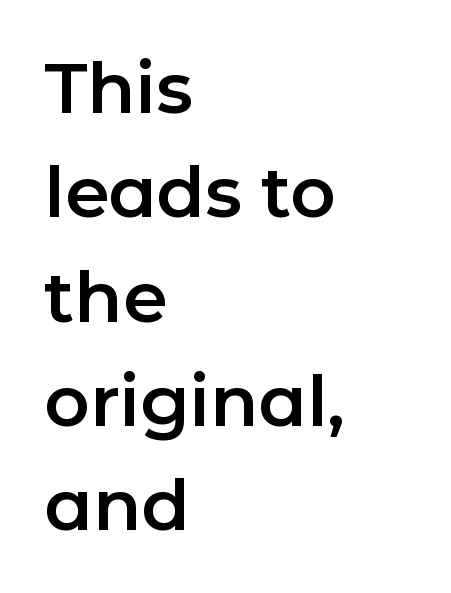
The area under the type is left untouched. These lines are rendered in a variable-pitch font. In terms of leading, this rendering sits right in the middle. Layout note: lines flush left. You can tell from the bare stems that sans-serif type was used.
